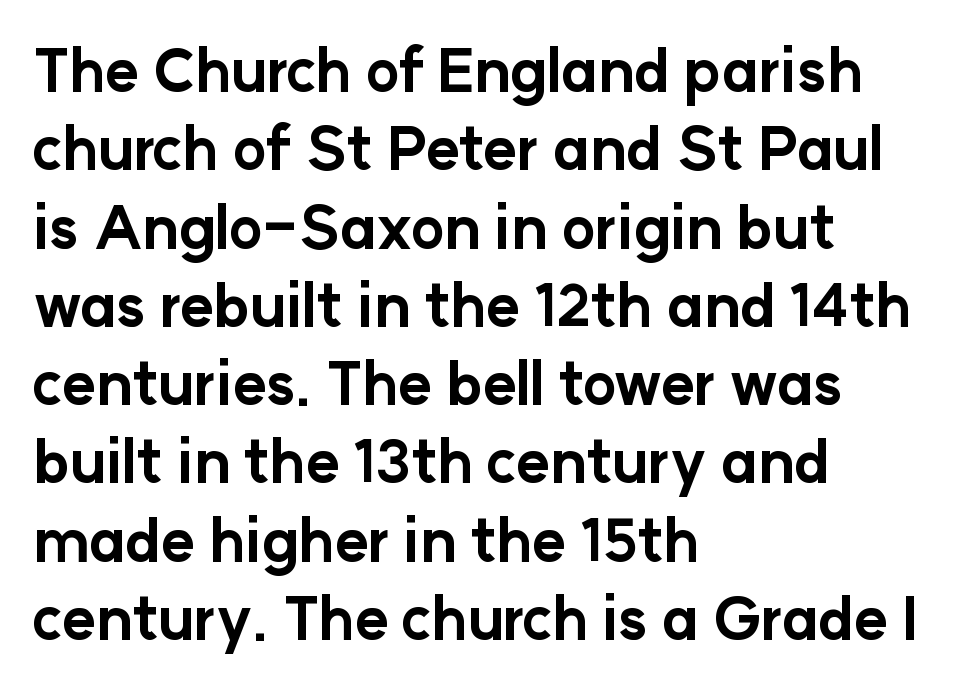
The image shows 58 px bold sans-serif type, upright; set left-aligned, normal line spacing (1.35x), normal letter spacing, not underlined; low stroke contrast and a medium x-height.
